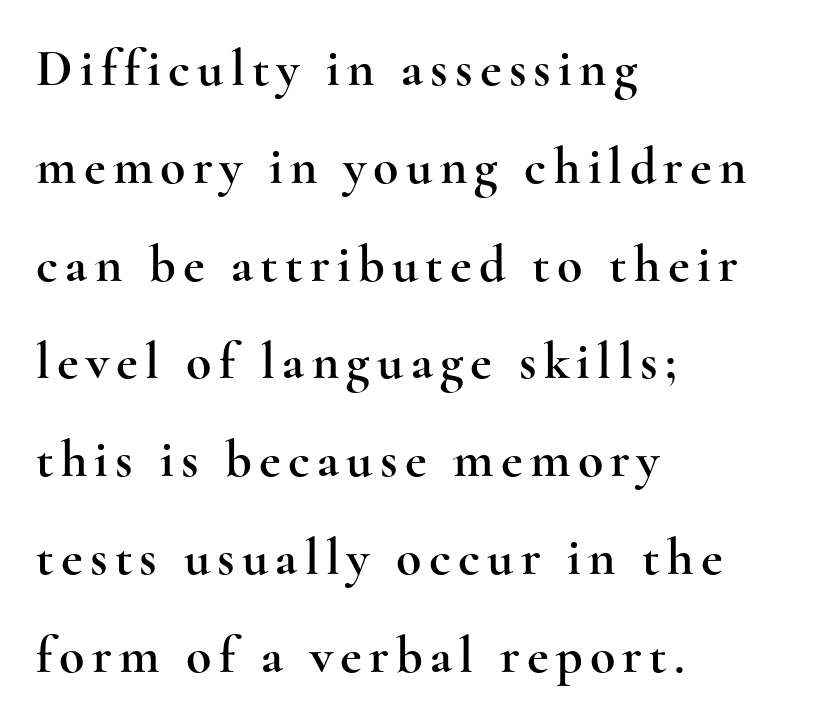
The image shows 52 px wide serif type, upright; set left-aligned, line spacing 1.88x, not underlined; a small x-height.
